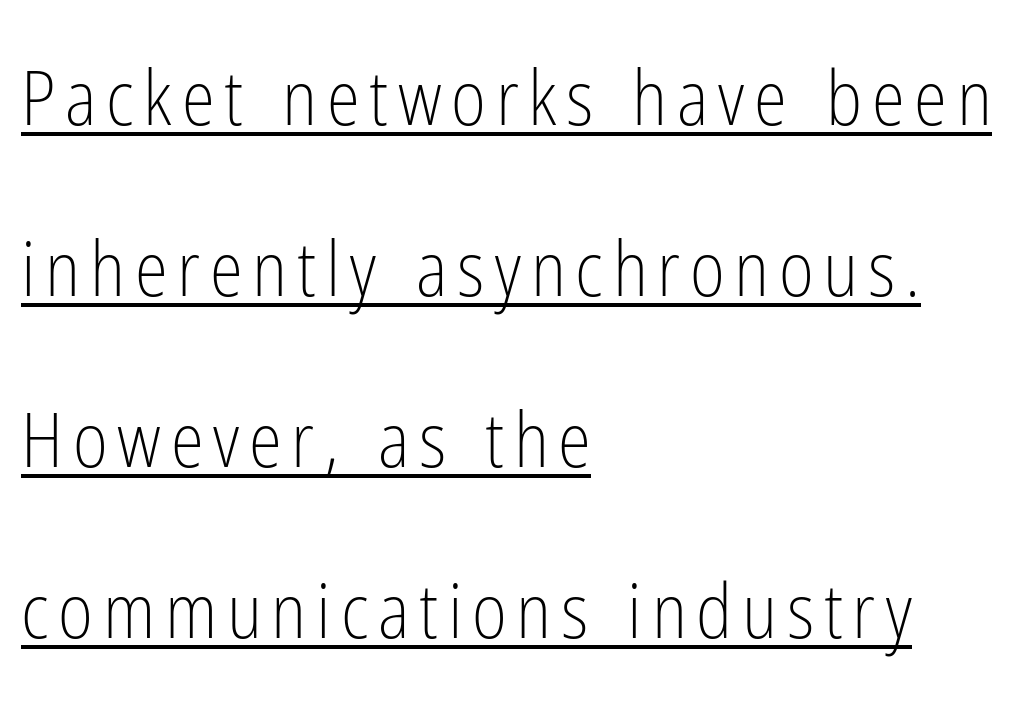
Q: Is the text bold? A: No.
Q: Is the text italic (slanted)? A: No, it is upright.
Q: Is the typeface a serif or a sans-serif typeface? A: Sans-serif.
Q: Is the text underlined? A: Yes.
Q: How is the paragraph aligned? A: Left-aligned.
Q: Is the spacing between lines tight, normal or loose? A: Loose.
Q: Width (condensed, normal, or wide)? A: Condensed.
Q: Stroke contrast? A: Low.
Q: x-height? A: Medium.
Q: Monospaced? A: No.
